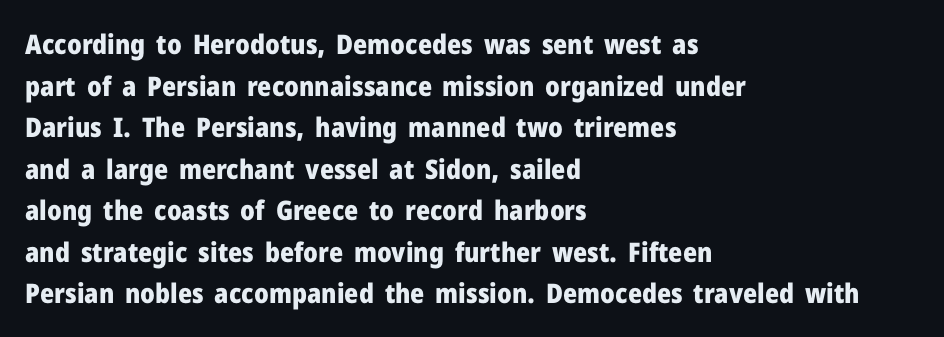
{"italic": "no", "bold": "yes", "underline": "no", "align": "left", "line_spacing": "normal", "line_spacing_ratio": 1.54, "letter_spacing": "normal", "letter_spacing_em": 0.0, "glyph_px": 27}
